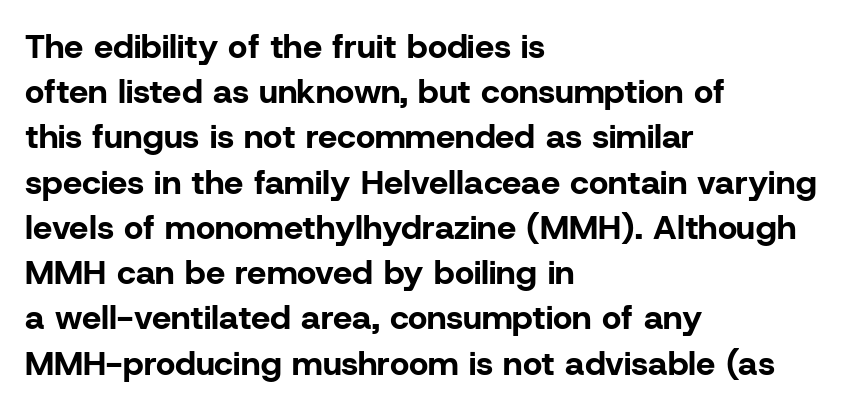
The image shows 34 px bold sans-serif type, upright; set left-aligned, normal line spacing (1.33x), normal letter spacing, not underlined; low stroke contrast and a medium x-height.
